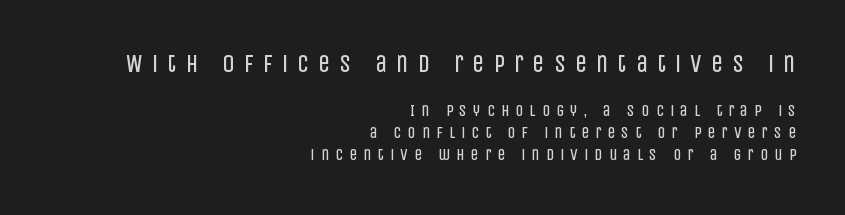
The image shows 24 px text type, upright; set right-aligned, normal line spacing (1.38x), unusually wide letter spacing (+0.38 em), not underlined; the first (top) block is 1.5x larger.
